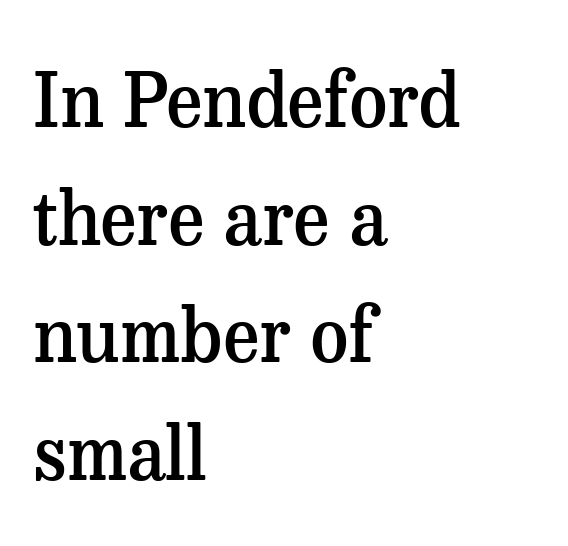
Does the leading feel generous? No, just average. I'd describe the lettering as semibold — firm but not a full bold. Between one letter and the next there's only the usual sliver of space. Line starts are locked; line ends wander.
